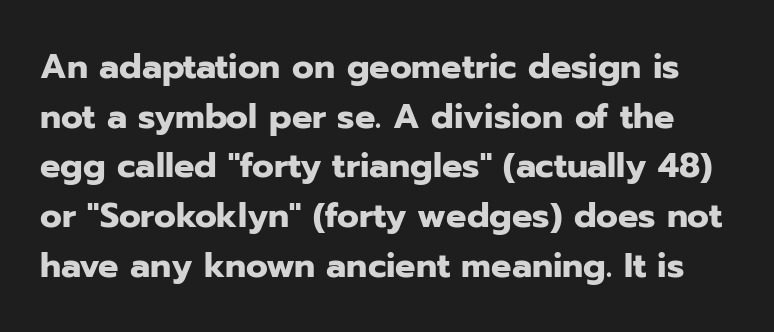
The passage shown has conventional tracking throughout. A bare baseline throughout the passage. Nope, no serifs anywhere on these letters. Its strokes are broad and dark, the hallmark of bold type.
